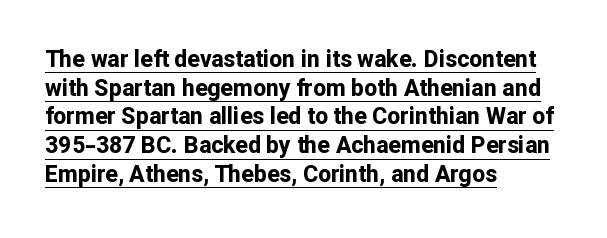
The image shows 23 px bold type, upright; set left-aligned, normal line spacing (1.25x), normal letter spacing, underlined.
